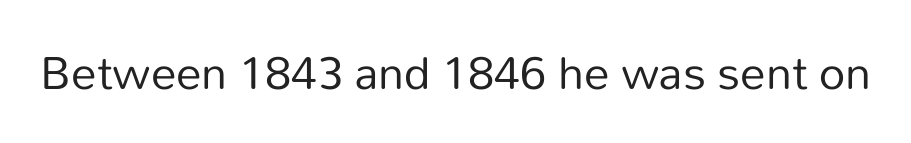
The image shows 51 px regular-weight sans-serif type, upright; set normal letter spacing, not underlined; low stroke contrast and a medium x-height.
